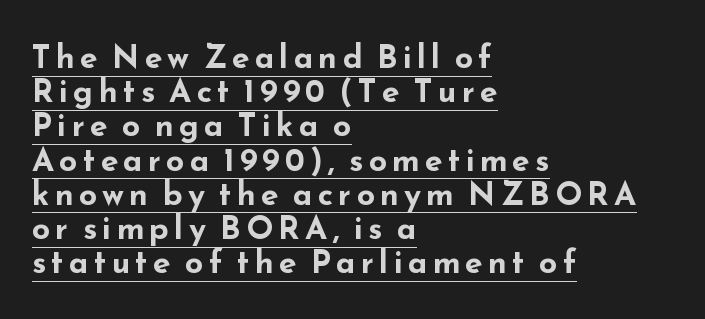
The image shows 32 px bold, wide sans-serif type, upright; set left-aligned, tight line spacing (1.07x), underlined; low stroke contrast and a small x-height.
